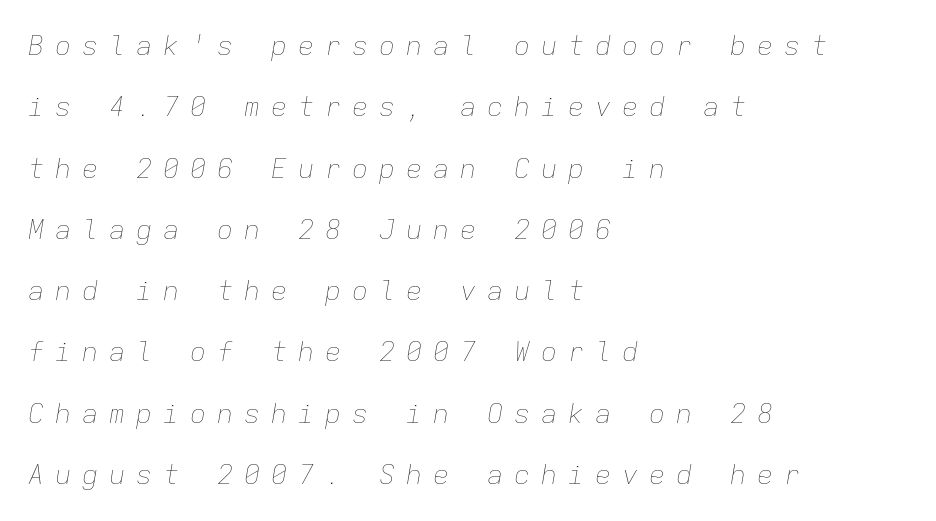
The image shows 27 px text type, italic (leaning right); set left-aligned, loose line spacing (2.27x), unusually wide letter spacing (+0.4 em), not underlined.
